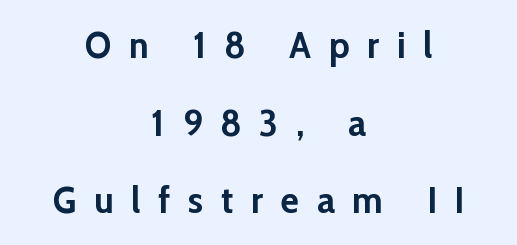
The image shows 38 px semibold sans-serif type, upright; set centered, loose line spacing (2.04x), unusually wide letter spacing (+0.47 em), not underlined; low stroke contrast and a medium x-height.
